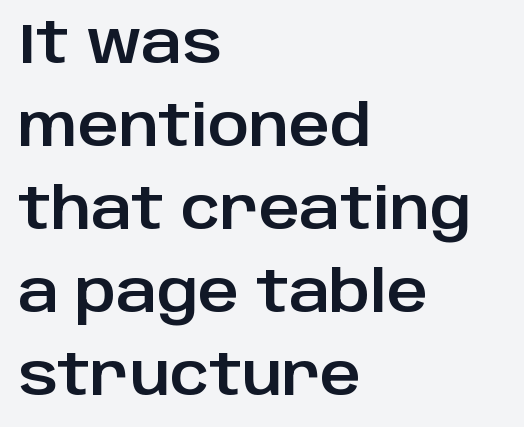
Teacher's note: observe the even left margin — that is flush-left alignment. Default kerning and tracking; the words read as compact shapes. Is there much room between lines? A standard amount, neither cramped nor airy. Upright lettering throughout.
